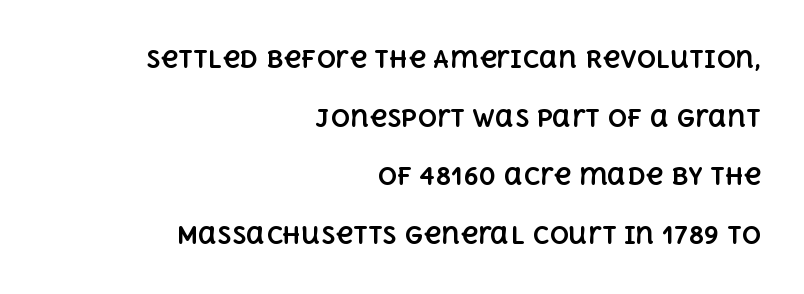
{"italic": "no", "bold": "yes", "underline": "no", "align": "right", "line_spacing": "loose", "line_spacing_ratio": 2.44, "letter_spacing": "normal", "letter_spacing_em": 0.0, "glyph_px": 24}
